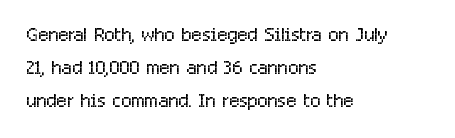
Q: Is the text bold? A: No.
Q: Is the text italic (slanted)? A: No, it is upright.
Q: Is the text underlined? A: No.
Q: How is the paragraph aligned? A: Left-aligned.
Q: Is the spacing between letters normal or unusually wide? A: Normal.
